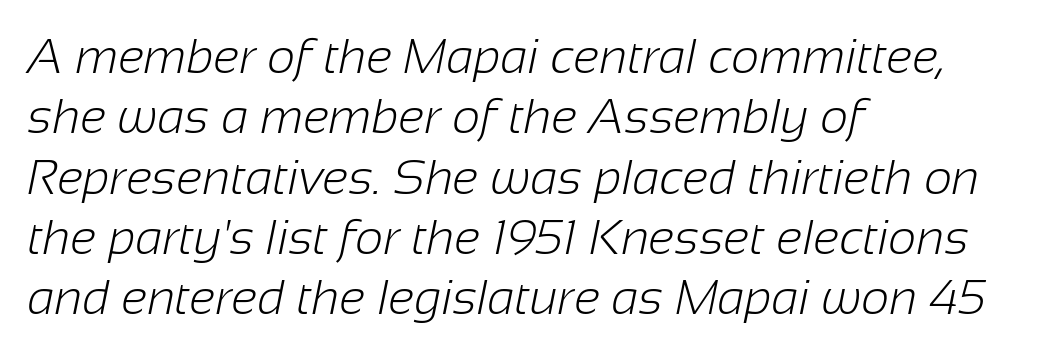
The letters carry no serifs — their stems end cleanly without finishing strokes. The passage shown is not underscored anywhere. In CSS terms this would be text-align: left. Words appear dense and cohesive because spacing is normal.
